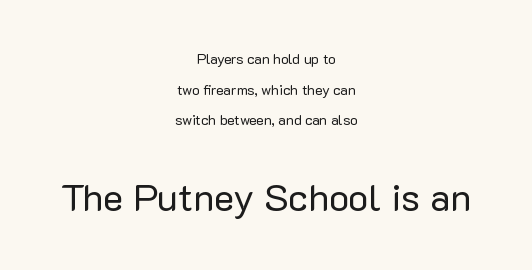
{"serif": "no", "italic": "no", "bold": "no", "weight": "regular", "width": "normal", "stroke_contrast": "low", "x_height": "medium", "monospaced": "no", "underline": "no", "align": "center", "line_spacing": "loose", "line_spacing_ratio": 2.18, "letter_spacing": "normal", "letter_spacing_em": 0.0, "larger_block": "second", "size_ratio": 2.71, "glyph_px": 38}
